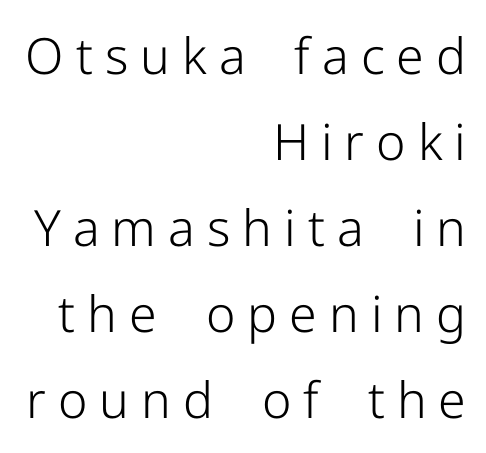
Is this a fixed-width face? No — the glyphs have proportional, varying widths. Caption: expanded tracking, letters set apart. Line ends are locked; line starts wander. To sum up the face: it is a sans, with no serifs. Stroke mass is kept to a normal reading level or below.
